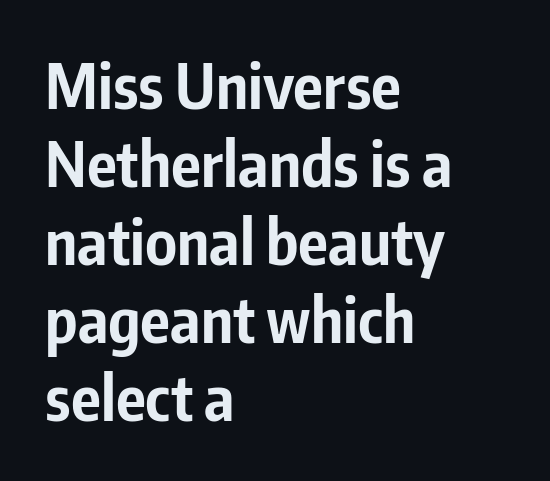
{"serif": "no", "italic": "no", "bold": "yes", "weight": "bold", "width": "condensed", "stroke_contrast": "low", "x_height": "medium", "monospaced": "no", "underline": "no", "align": "left", "line_spacing": "normal", "line_spacing_ratio": 1.26, "letter_spacing": "normal", "letter_spacing_em": 0.0, "glyph_px": 62}
